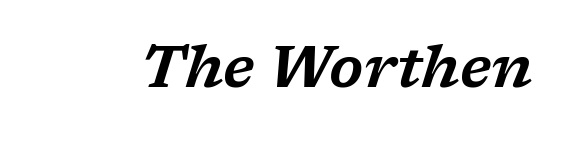
Q: Is the text italic (slanted)? A: Yes, it leans right by about 17 degrees.
Q: Is the typeface a serif or a sans-serif typeface? A: Serif.
Q: Is the text underlined? A: No.
Q: Is the spacing between letters normal or unusually wide? A: Normal.
Q: Width (condensed, normal, or wide)? A: Wide.
Q: Stroke contrast? A: Low.
Q: x-height? A: Medium.
Q: Monospaced? A: No.
